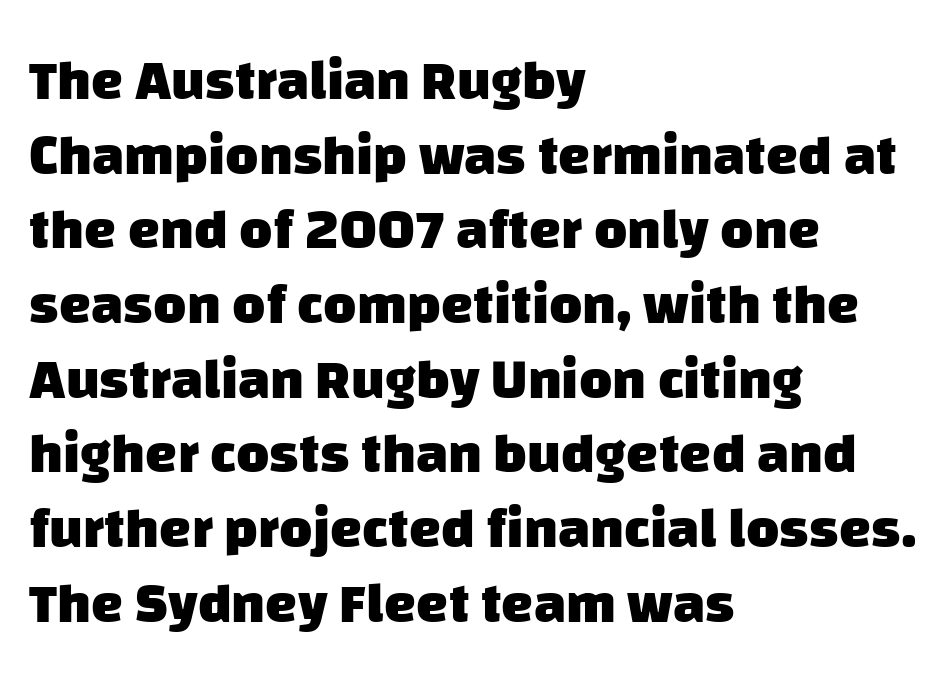
The image shows 57 px heavy sans-serif type; set left-aligned, normal line spacing (1.31x), normal letter spacing, not underlined; low stroke contrast and a large x-height.
